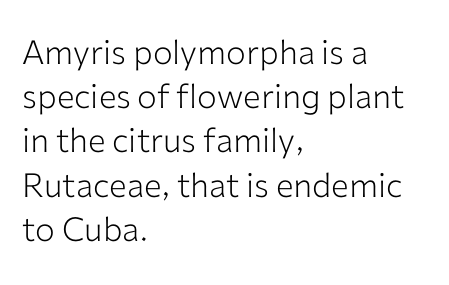
Notice how the passage keeps a crisp vertical edge on the left only. Think of a printed novel: that variable character pitch is what you see here. The designer left line spacing at the default. Students, note that the glyphs here touch the page at normal intervals. Nope, no serifs anywhere on these letters. The weight tops out at a normal text grade.
